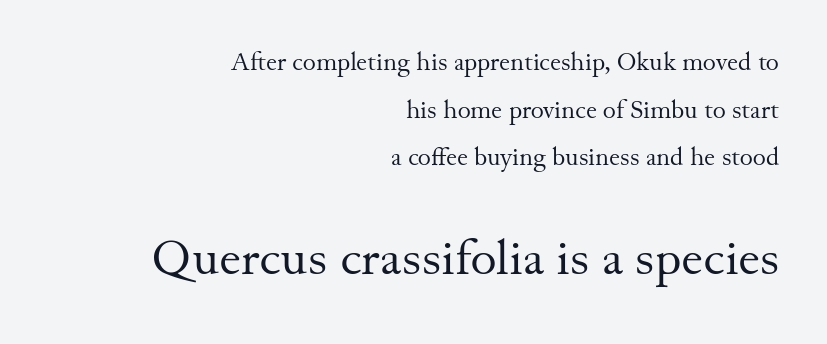
Q: Is the text bold? A: No.
Q: Is the text italic (slanted)? A: No, it is upright.
Q: Is the typeface a serif or a sans-serif typeface? A: Serif.
Q: Is the text underlined? A: No.
Q: How is the paragraph aligned? A: Right-aligned.
Q: Is the spacing between letters normal or unusually wide? A: Normal.
Q: Is the spacing between lines tight, normal or loose? A: Loose.
Q: Which block of text is set in a larger size, the first (top) or the second (bottom)? A: The second (bottom) one.
Q: Width (condensed, normal, or wide)? A: Normal.
Q: Stroke contrast? A: Medium.
Q: x-height? A: Small.
Q: Monospaced? A: No.
